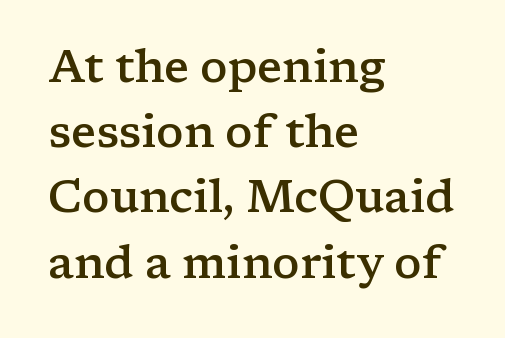
{"serif": "yes", "italic": "no", "bold": "semi", "weight": "semibold", "width": "wide", "stroke_contrast": "low", "x_height": "medium", "monospaced": "no", "underline": "no", "align": "left", "line_spacing": "normal", "line_spacing_ratio": 1.45, "letter_spacing": "normal", "letter_spacing_em": 0.0, "glyph_px": 45}
